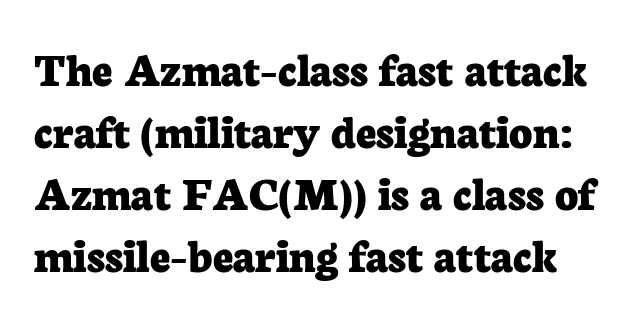
{"serif": "yes", "italic": "no", "bold": "yes", "weight": "bold", "width": "normal", "stroke_contrast": "low", "x_height": "medium", "monospaced": "no", "underline": "no", "line_spacing_ratio": 1.24, "letter_spacing": "normal", "letter_spacing_em": 0.0, "glyph_px": 50}
